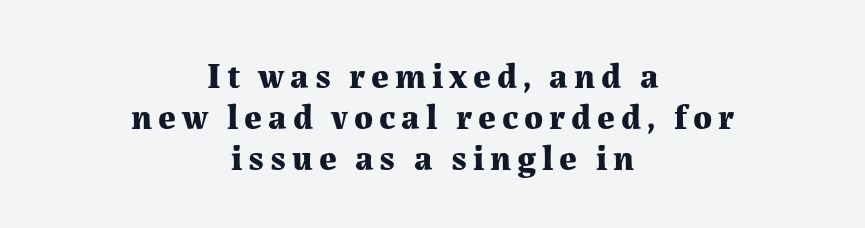
The image shows 35 px bold serif type, upright; set centered, line spacing 1.17x, not underlined; medium stroke contrast and a medium x-height.
